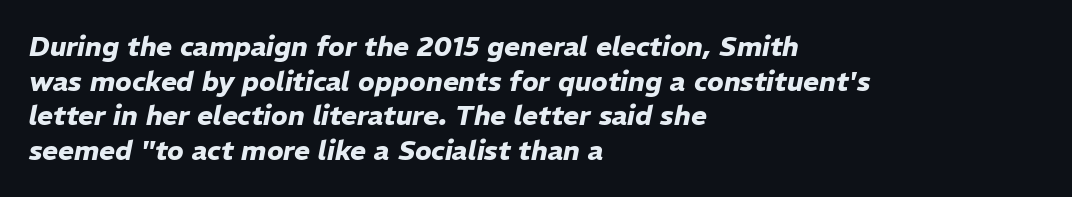
{"italic": "yes", "lean": "right", "slant_degrees": 11, "bold": "yes", "underline": "no", "align": "left", "line_spacing": "normal", "line_spacing_ratio": 1.28, "letter_spacing": "normal", "letter_spacing_em": 0.0, "glyph_px": 27}
